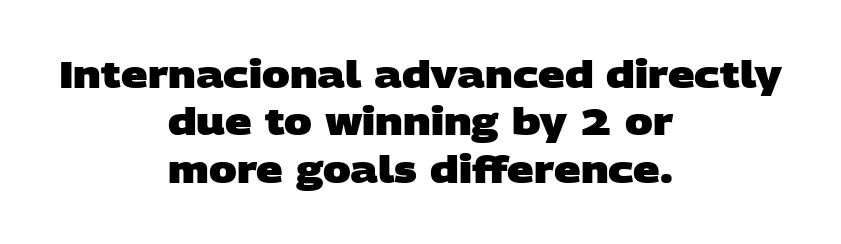
The image shows 37 px heavy, wide sans-serif type; set centered, normal line spacing (1.28x), normal letter spacing, not underlined; low stroke contrast and a large x-height.
